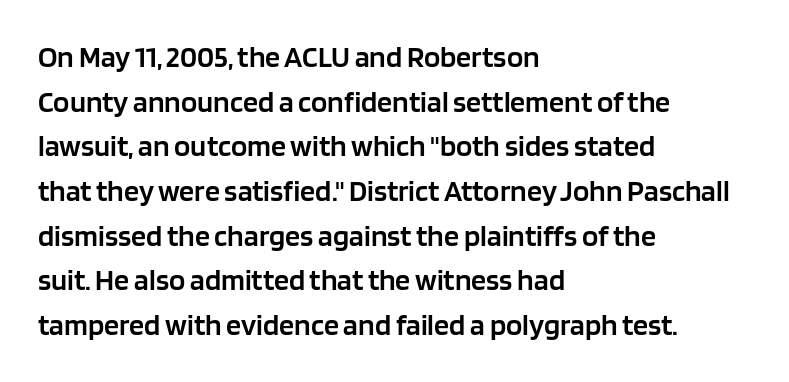
Q: Is the text bold? A: Semi-bold.
Q: Is the text italic (slanted)? A: No, it is upright.
Q: Is the typeface a serif or a sans-serif typeface? A: Sans-serif.
Q: Is the text underlined? A: No.
Q: How is the paragraph aligned? A: Left-aligned.
Q: Is the spacing between letters normal or unusually wide? A: Normal.
Q: Is the spacing between lines tight, normal or loose? A: Normal.
Q: Width (condensed, normal, or wide)? A: Normal.
Q: Stroke contrast? A: Low.
Q: x-height? A: Large.
Q: Monospaced? A: No.
